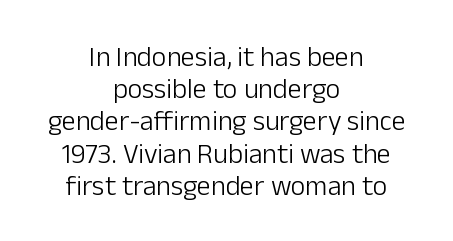
Q: Is the text bold? A: No.
Q: Is the text italic (slanted)? A: No, it is upright.
Q: Is the typeface a serif or a sans-serif typeface? A: Sans-serif.
Q: Is the text underlined? A: No.
Q: How is the paragraph aligned? A: Centered.
Q: Is the spacing between letters normal or unusually wide? A: Normal.
Q: Is the spacing between lines tight, normal or loose? A: Tight.
Q: Width (condensed, normal, or wide)? A: Normal.
Q: Stroke contrast? A: Low.
Q: x-height? A: Medium.
Q: Monospaced? A: No.
